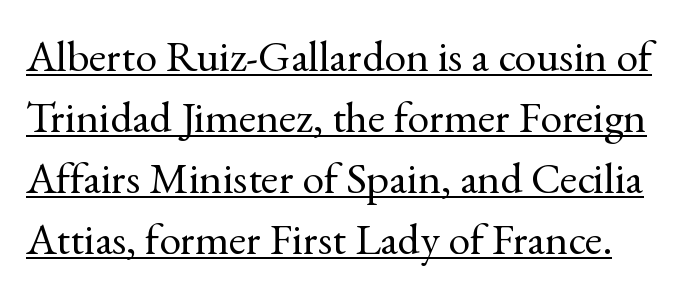
{"serif": "yes", "italic": "no", "bold": "no", "weight": "regular", "width": "normal", "x_height": "small", "monospaced": "no", "underline": "yes", "line_spacing": "normal", "line_spacing_ratio": 1.39, "letter_spacing": "normal", "letter_spacing_em": 0.0, "glyph_px": 44}
